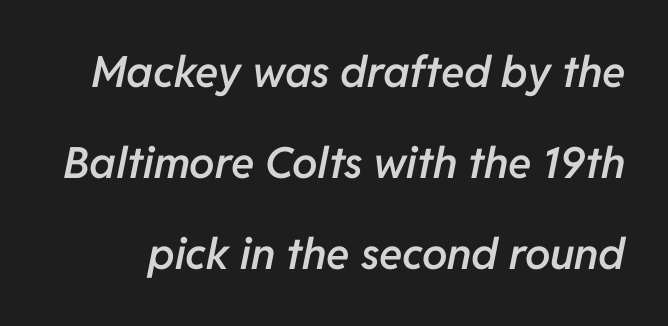
Q: Is the text bold? A: Semi-bold.
Q: Is the text italic (slanted)? A: Yes, it leans right by about 11 degrees.
Q: Is the text underlined? A: No.
Q: Is the spacing between letters normal or unusually wide? A: Normal.
Q: Is the spacing between lines tight, normal or loose? A: Loose.
Q: Width (condensed, normal, or wide)? A: Normal.
Q: Stroke contrast? A: Low.
Q: x-height? A: Medium.
Q: Monospaced? A: No.
